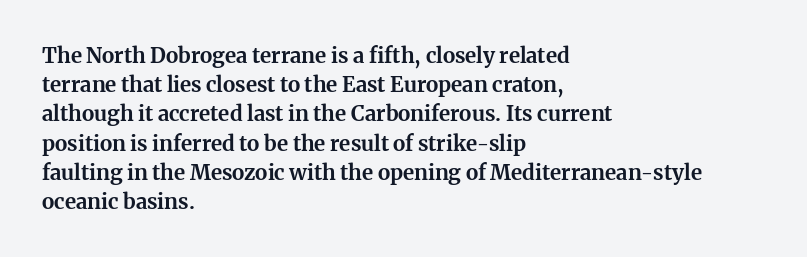
Q: Is the text bold? A: Yes.
Q: Is the text italic (slanted)? A: No, it is upright.
Q: Is the text underlined? A: No.
Q: How is the paragraph aligned? A: Left-aligned.
Q: Is the spacing between letters normal or unusually wide? A: Normal.
Q: Is the spacing between lines tight, normal or loose? A: Normal.
